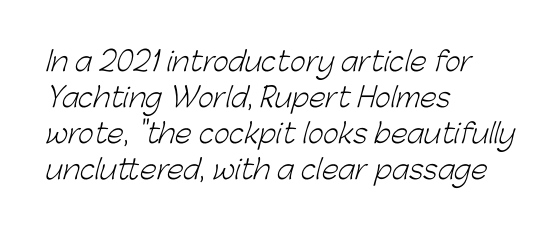
{"bold": "no", "underline": "no", "align": "left", "line_spacing": "normal", "line_spacing_ratio": 1.33, "letter_spacing": "normal", "letter_spacing_em": 0.0, "glyph_px": 27}
